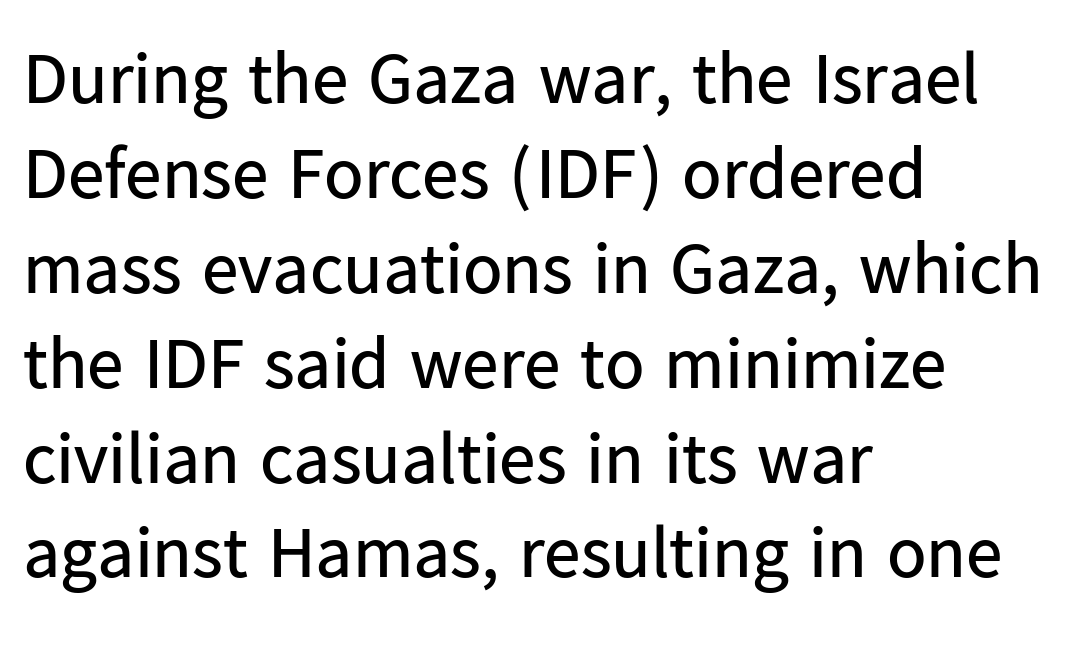
The image shows 73 px regular-weight sans-serif type, upright; set left-aligned, normal line spacing (1.3x), normal letter spacing, not underlined; low stroke contrast and a medium x-height.
